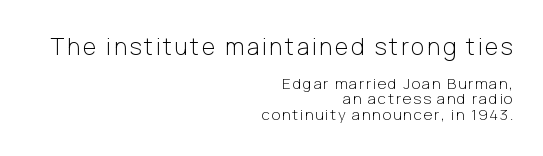
Vertical stems look standard width or narrower in stroke. Any mark beneath the type? The region is blank. Every stem runs plumb, perpendicular to the baseline. The block sitting higher on the canvas is the one with enlarged characters.
